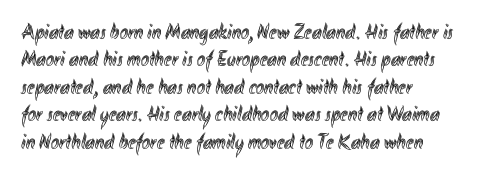
Q: Is the text italic (slanted)? A: Yes.
Q: Is the text underlined? A: No.
Q: How is the paragraph aligned? A: Left-aligned.
Q: Is the spacing between letters normal or unusually wide? A: Normal.
Q: Is the spacing between lines tight, normal or loose? A: Normal.
